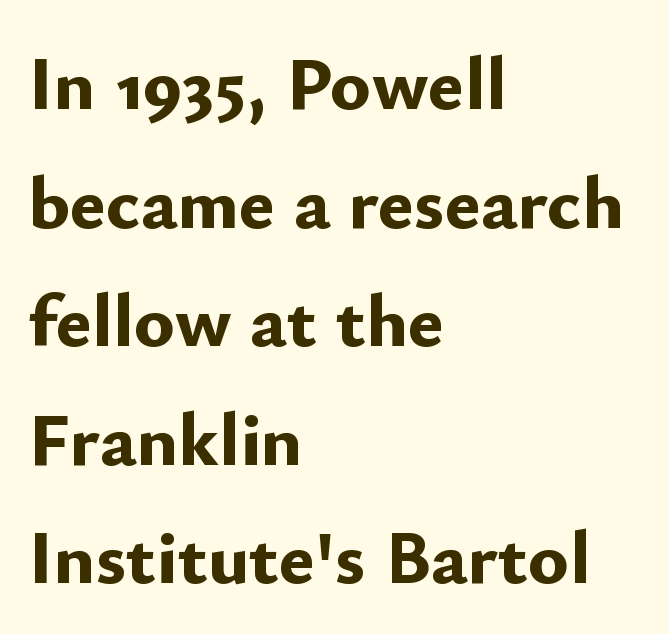
The image shows 76 px bold sans-serif type, upright; set left-aligned, normal line spacing (1.56x), normal letter spacing, not underlined; low stroke contrast and a small x-height.
